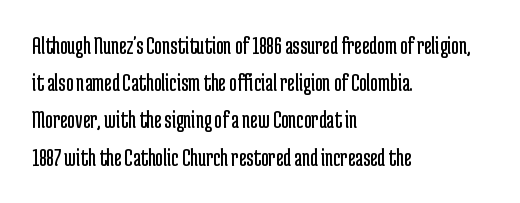
{"italic": "no", "bold": "no", "underline": "no", "align": "left", "line_spacing": "normal", "line_spacing_ratio": 1.43, "letter_spacing": "normal", "letter_spacing_em": 0.0, "glyph_px": 26}
